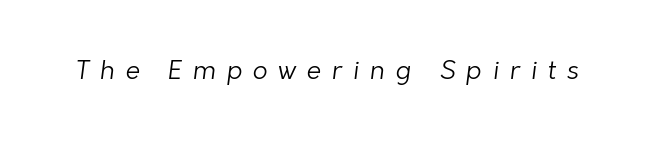
{"bold": "no", "underline": "no", "letter_spacing": "wide", "letter_spacing_em": 0.41, "glyph_px": 26}
